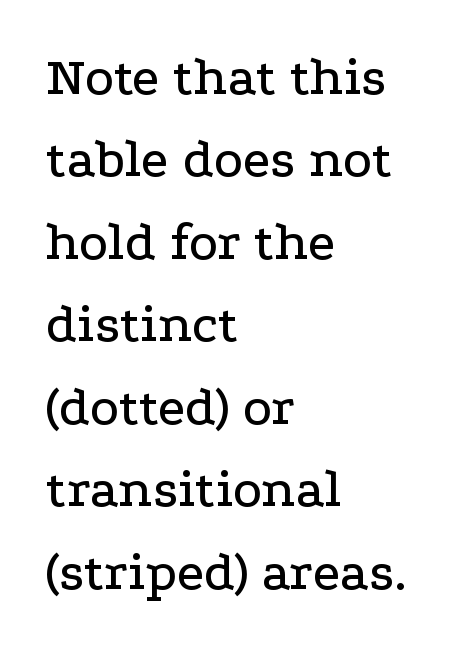
Q: Is the text italic (slanted)? A: No, it is upright.
Q: Is the typeface a serif or a sans-serif typeface? A: Serif.
Q: Is the text underlined? A: No.
Q: How is the paragraph aligned? A: Left-aligned.
Q: Is the spacing between letters normal or unusually wide? A: Normal.
Q: Is the spacing between lines tight, normal or loose? A: Normal.
Q: Width (condensed, normal, or wide)? A: Wide.
Q: Stroke contrast? A: Low.
Q: x-height? A: Medium.
Q: Monospaced? A: No.
